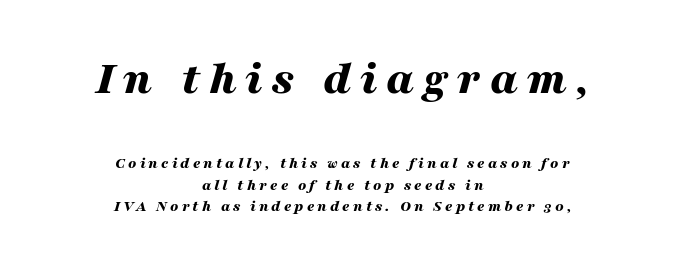
{"italic": "yes", "lean": "right", "slant_degrees": 16, "bold": "yes", "weight": "bold", "width": "wide", "stroke_contrast": "medium", "x_height": "medium", "monospaced": "no", "underline": "no", "align": "center", "line_spacing": "normal", "line_spacing_ratio": 1.35, "larger_block": "first", "size_ratio": 3.0, "glyph_px": 48}
